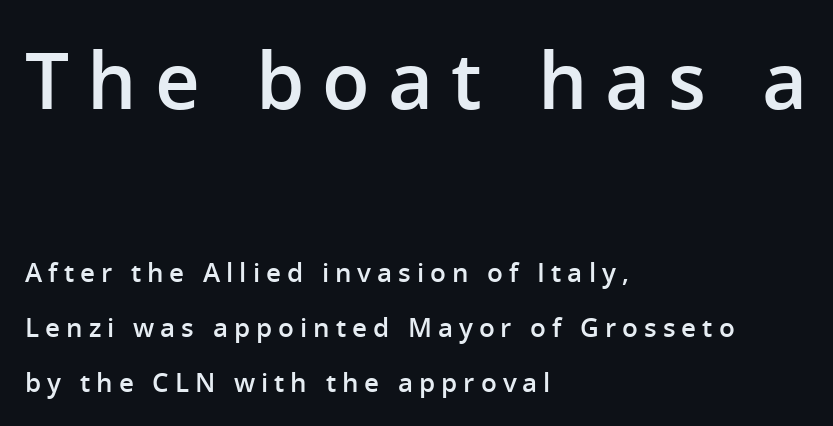
The image shows 78 px semibold sans-serif type, upright; set left-aligned, loose line spacing (2.13x), unusually wide letter spacing (+0.23 em), not underlined; the first (top) block is 3.0x larger; low stroke contrast and a medium x-height.
